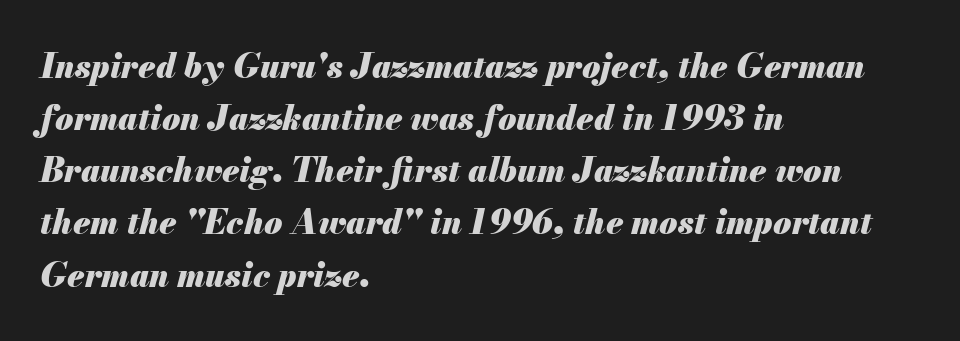
Q: Is the text bold? A: Yes.
Q: Is the text italic (slanted)? A: Yes, it leans right by about 13 degrees.
Q: Is the text underlined? A: No.
Q: How is the paragraph aligned? A: Left-aligned.
Q: Is the spacing between letters normal or unusually wide? A: Normal.
Q: Is the spacing between lines tight, normal or loose? A: Normal.
Q: Width (condensed, normal, or wide)? A: Normal.
Q: Stroke contrast? A: Medium.
Q: x-height? A: Small.
Q: Monospaced? A: No.
